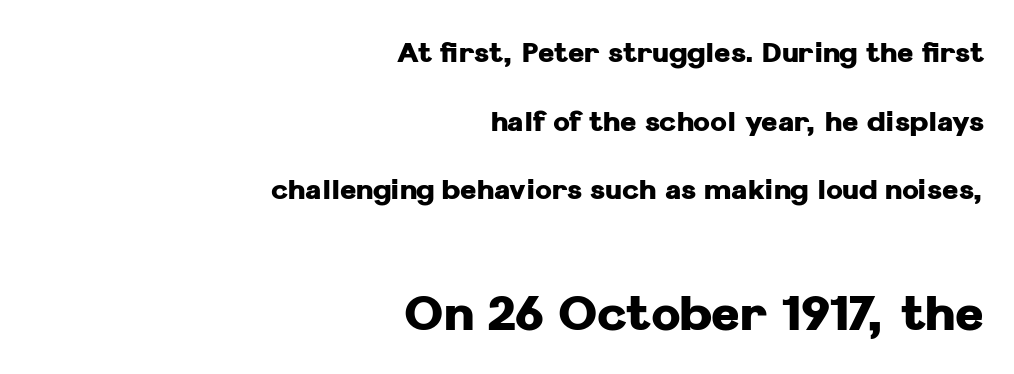
The image shows 49 px heavy sans-serif type, upright; set right-aligned, loose line spacing (2.45x), normal letter spacing, not underlined; the second (bottom) block is 1.75x larger; low stroke contrast and a medium x-height.
